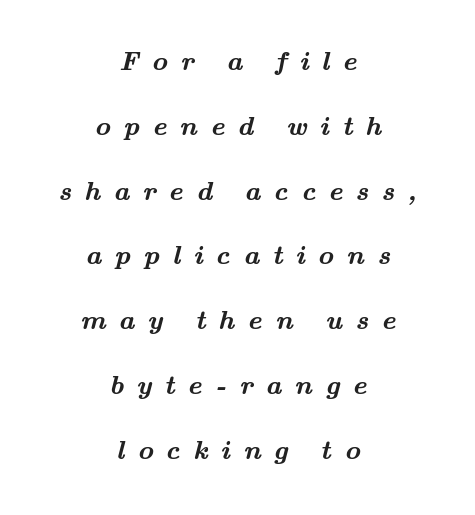
The image shows 27 px bold type; set centered, loose line spacing (2.4x), unusually wide letter spacing (+0.48 em), not underlined.
